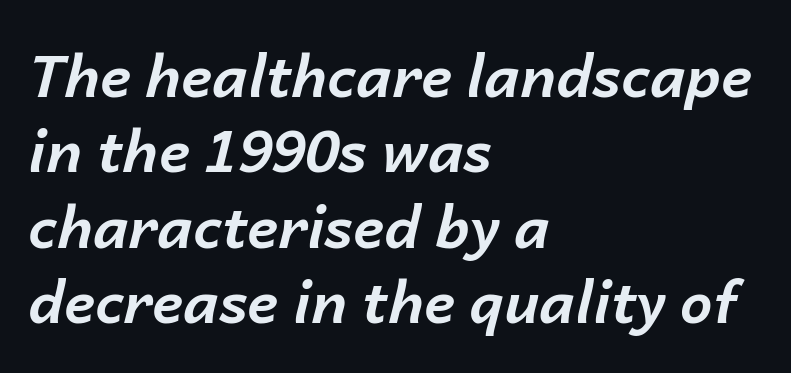
{"italic": "yes", "lean": "right", "slant_degrees": 14, "bold": "yes", "weight": "bold", "width": "normal", "stroke_contrast": "low", "x_height": "medium", "monospaced": "no", "underline": "no", "align": "left", "line_spacing": "normal", "line_spacing_ratio": 1.3, "letter_spacing": "normal", "letter_spacing_em": 0.0, "glyph_px": 58}
